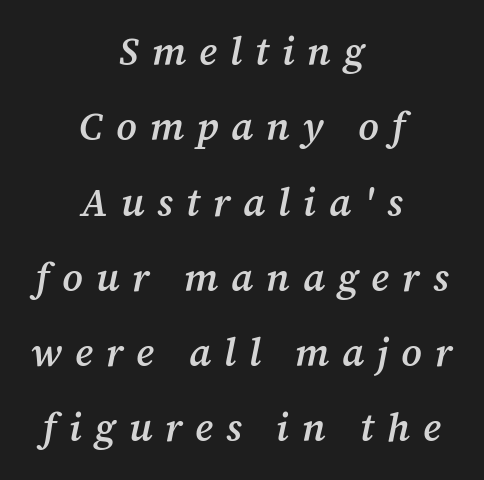
You could not count columns in this text — the font is proportionally spaced. Slightly chunky letters — semibold, I'd say, not full bold. Reading down the block, each line starts at a different indent, mirrored at its end. Each letter's strokes conclude with small projecting serifs.
